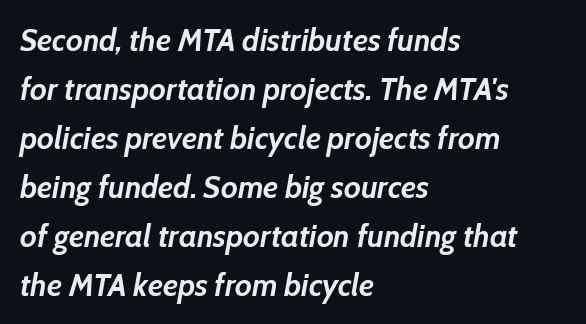
Q: Is the text bold? A: Yes.
Q: Is the text italic (slanted)? A: Yes, it leans right by about 10 degrees.
Q: Is the text underlined? A: No.
Q: How is the paragraph aligned? A: Left-aligned.
Q: Is the spacing between letters normal or unusually wide? A: Normal.
Q: Is the spacing between lines tight, normal or loose? A: Normal.
Q: Width (condensed, normal, or wide)? A: Normal.
Q: Stroke contrast? A: Low.
Q: x-height? A: Medium.
Q: Monospaced? A: No.
